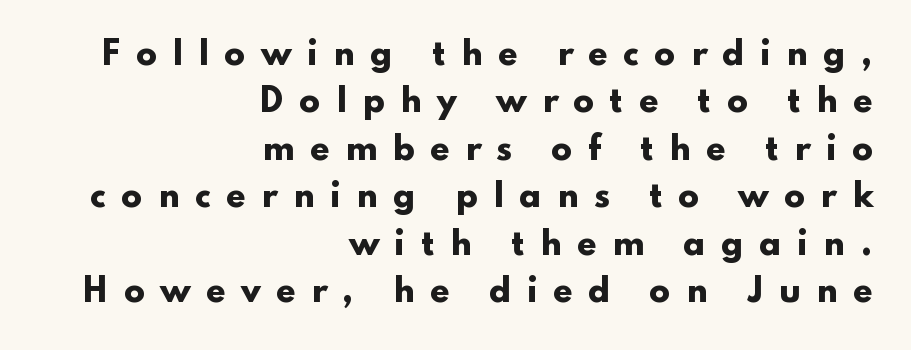
Q: Is the text bold? A: Yes.
Q: Is the text italic (slanted)? A: No, it is upright.
Q: Is the typeface a serif or a sans-serif typeface? A: Sans-serif.
Q: Is the text underlined? A: No.
Q: How is the paragraph aligned? A: Right-aligned.
Q: Is the spacing between letters normal or unusually wide? A: Unusually wide.
Q: Is the spacing between lines tight, normal or loose? A: Normal.
Q: Width (condensed, normal, or wide)? A: Wide.
Q: Stroke contrast? A: Low.
Q: x-height? A: Small.
Q: Monospaced? A: No.
